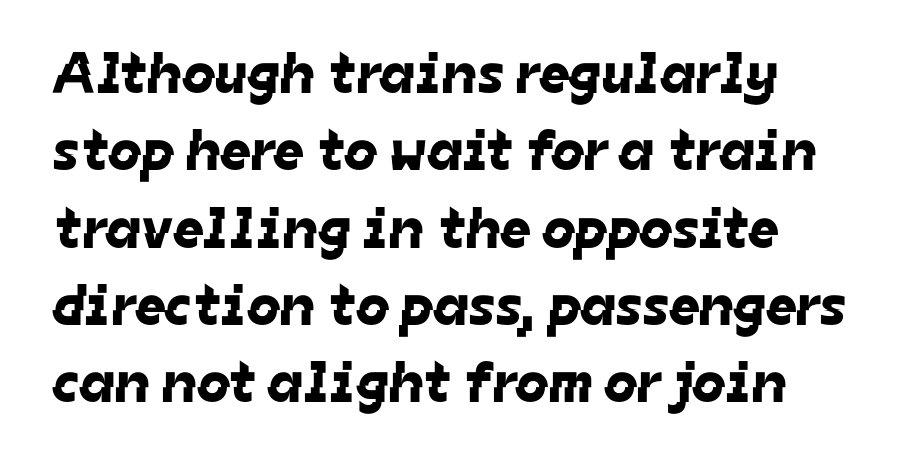
The passage shown is typeset with a sans-serif family. Short note: letters normally spaced. The baseline area is clear. Line spacing here is normal. The typesetter chose a ragged-right arrangement here. The letters advance in unequal steps, a hallmark of proportional type.
